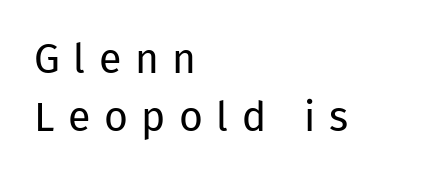
{"serif": "no", "italic": "no", "bold": "no", "weight": "regular", "width": "normal", "stroke_contrast": "low", "x_height": "medium", "monospaced": "no", "underline": "no", "align": "left", "line_spacing": "normal", "line_spacing_ratio": 1.41, "letter_spacing": "wide", "letter_spacing_em": 0.33, "glyph_px": 41}
